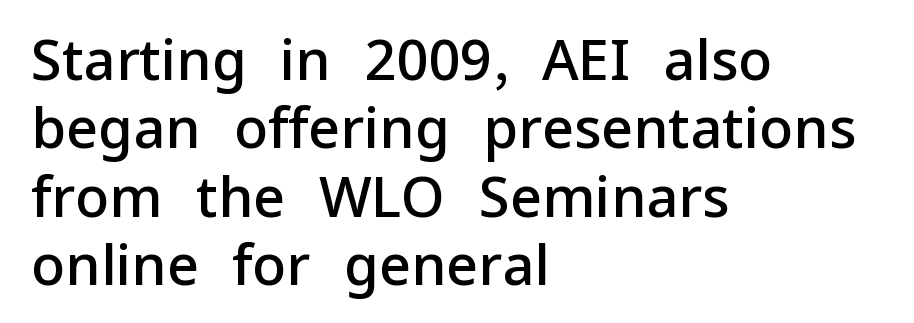
{"serif": "no", "italic": "no", "bold": "semi", "weight": "semibold", "width": "normal", "stroke_contrast": "low", "x_height": "medium", "monospaced": "no", "underline": "no", "align": "left", "line_spacing_ratio": 1.22, "letter_spacing": "normal", "letter_spacing_em": 0.0, "glyph_px": 56}
